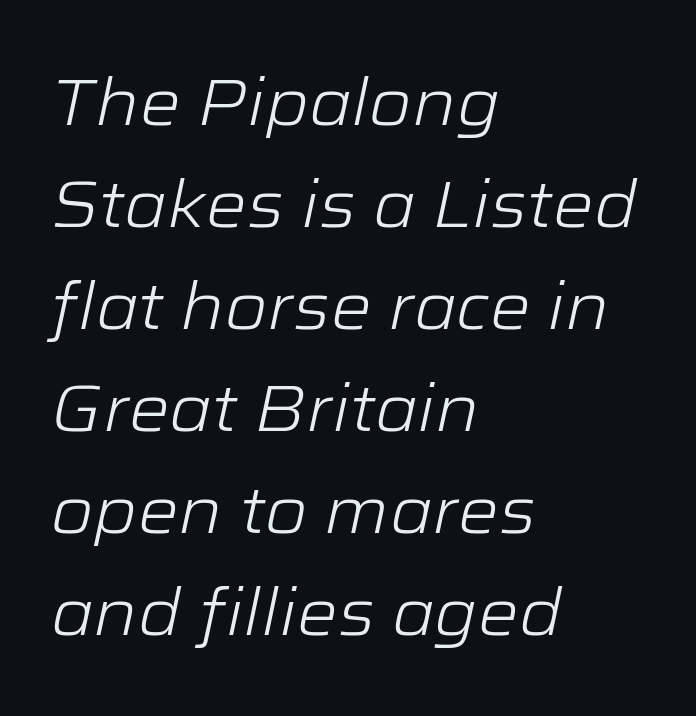
{"italic": "yes", "lean": "right", "slant_degrees": 12, "bold": "no", "weight": "light", "width": "wide", "stroke_contrast": "low", "x_height": "medium", "monospaced": "no", "underline": "no", "align": "left", "line_spacing": "normal", "line_spacing_ratio": 1.57, "letter_spacing": "normal", "letter_spacing_em": 0.0, "glyph_px": 65}
